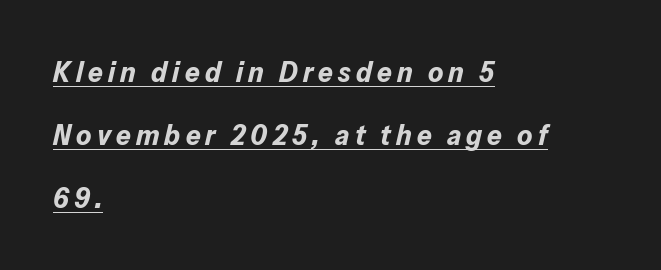
The image shows 29 px bold type, italic (leaning right); set left-aligned, loose line spacing (2.18x), underlined; low stroke contrast and a medium x-height.
